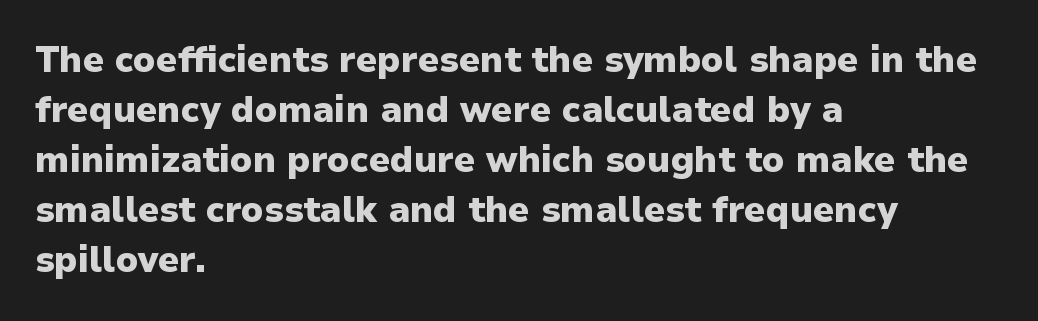
Decoration check: the copy has no underline. The passage shown stacks its lines at a standard gap. Posture: vertical. Tracking here is standard; glyphs follow each other at the usual distance. These lines are composed in type without serifs. The sample has been set heavy, in full bold.
